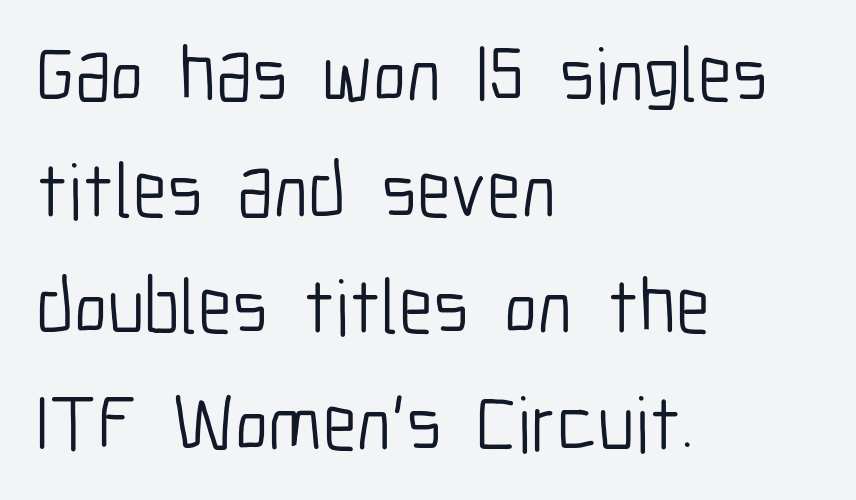
The image shows 78 px light, condensed sans-serif type, upright; set left-aligned, normal line spacing (1.49x), normal letter spacing, not underlined; low stroke contrast and a medium x-height.
